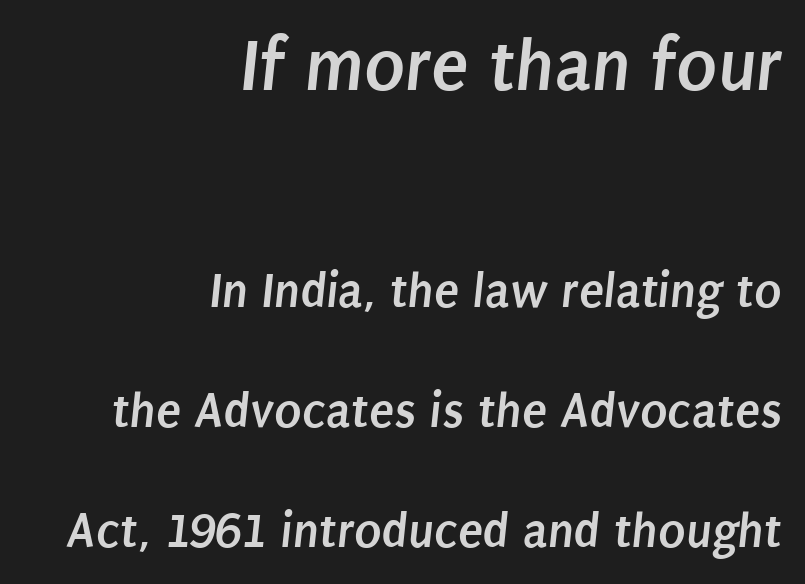
The image shows 76 px semibold, condensed sans-serif type; set right-aligned, loose line spacing (2.35x), normal letter spacing, not underlined; the first (top) block is 1.49x larger; low stroke contrast and a large x-height.
